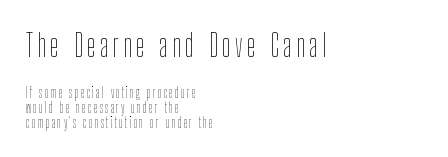
{"italic": "no", "bold": "no", "weight": "thin", "width": "condensed", "stroke_contrast": "low", "x_height": "medium", "monospaced": "no", "underline": "no", "align": "left", "line_spacing": "tight", "line_spacing_ratio": 1.07, "larger_block": "first", "size_ratio": 2.21, "glyph_px": 31}
